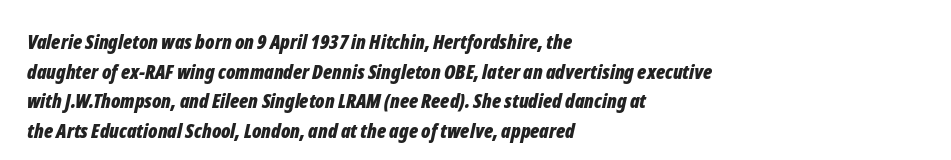
The image shows 20 px bold type, italic (leaning right); set left-aligned, normal line spacing (1.48x), normal letter spacing, not underlined.
